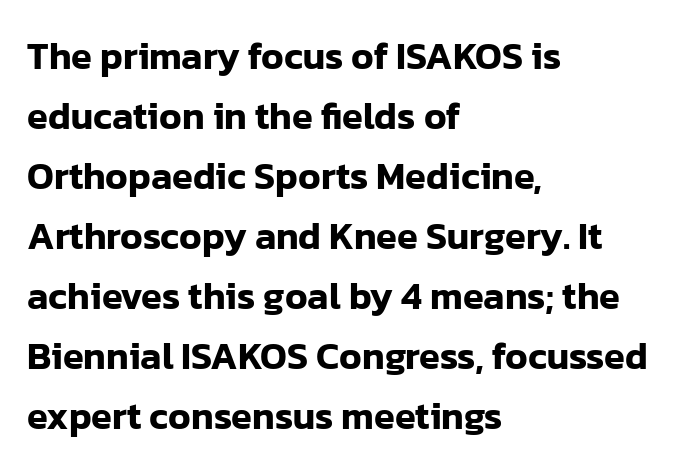
The image shows 38 px sans-serif type, upright; set left-aligned, normal line spacing (1.58x), normal letter spacing, not underlined; low stroke contrast and a medium x-height.
